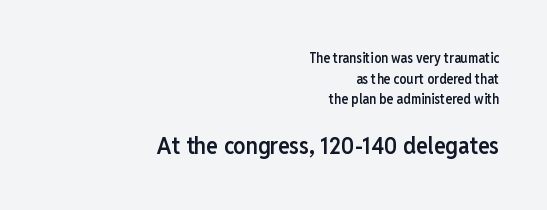
{"italic": "no", "bold": "semi", "underline": "no", "align": "right", "line_spacing": "normal", "line_spacing_ratio": 1.48, "letter_spacing": "normal", "letter_spacing_em": 0.0, "larger_block": "second", "size_ratio": 1.71, "glyph_px": 24}
